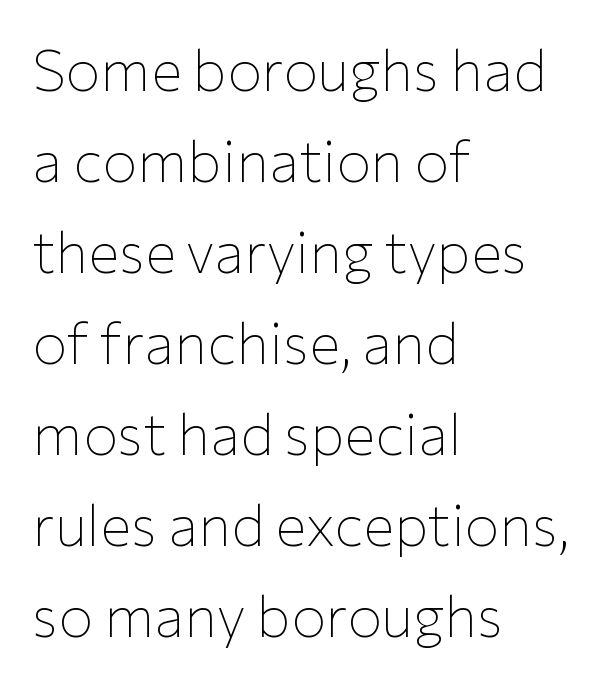
Q: Is the text bold? A: No.
Q: Is the text italic (slanted)? A: No, it is upright.
Q: Is the typeface a serif or a sans-serif typeface? A: Sans-serif.
Q: Is the text underlined? A: No.
Q: How is the paragraph aligned? A: Left-aligned.
Q: Is the spacing between letters normal or unusually wide? A: Normal.
Q: Is the spacing between lines tight, normal or loose? A: Normal.
Q: Width (condensed, normal, or wide)? A: Normal.
Q: Stroke contrast? A: Low.
Q: x-height? A: Medium.
Q: Monospaced? A: No.
